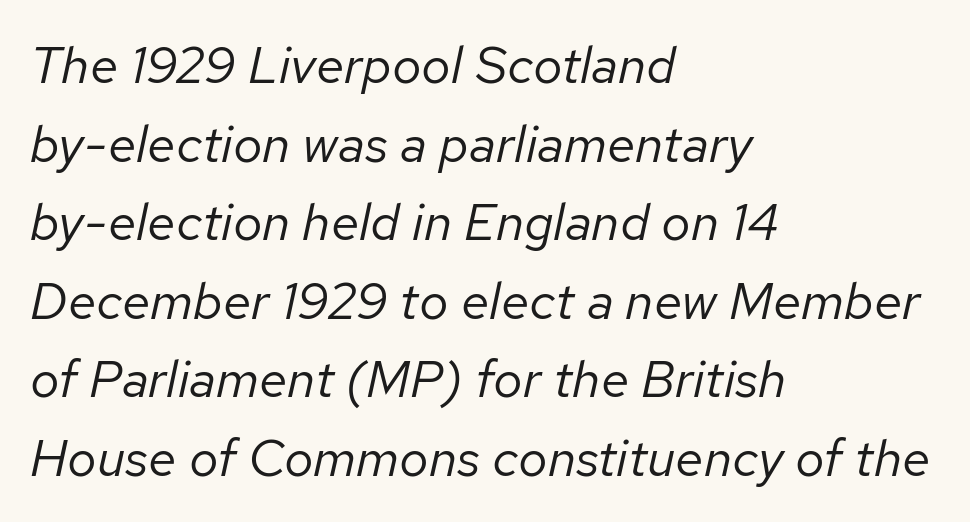
{"italic": "yes", "lean": "right", "slant_degrees": 12, "bold": "no", "weight": "regular", "width": "normal", "stroke_contrast": "low", "x_height": "medium", "monospaced": "no", "underline": "no", "align": "left", "line_spacing": "normal", "line_spacing_ratio": 1.51, "letter_spacing": "normal", "letter_spacing_em": 0.0, "glyph_px": 52}
